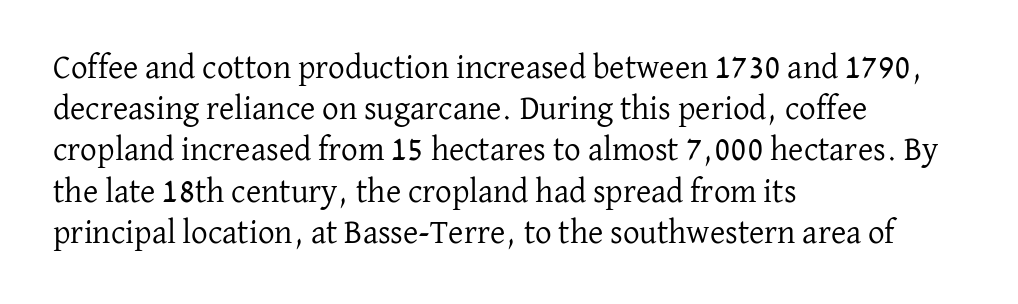
Q: Is the text bold? A: No.
Q: Is the text italic (slanted)? A: No, it is upright.
Q: Is the typeface a serif or a sans-serif typeface? A: Serif.
Q: Is the text underlined? A: No.
Q: How is the paragraph aligned? A: Left-aligned.
Q: Is the spacing between letters normal or unusually wide? A: Normal.
Q: Is the spacing between lines tight, normal or loose? A: Normal.
Q: Width (condensed, normal, or wide)? A: Normal.
Q: Stroke contrast? A: Low.
Q: x-height? A: Medium.
Q: Monospaced? A: No.
